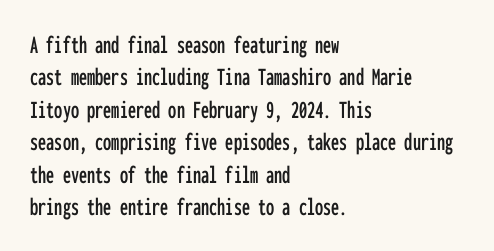
The image shows 26 px text type, upright; set left-aligned, normal line spacing (1.25x), normal letter spacing, not underlined.
